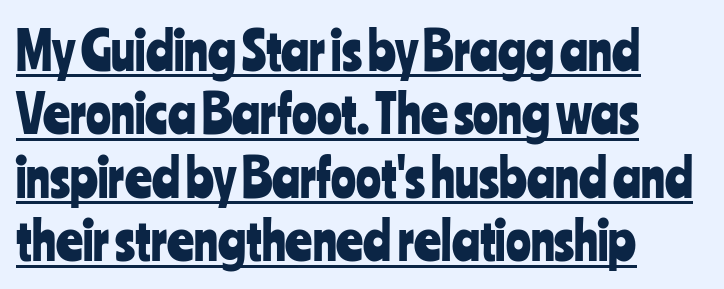
{"serif": "no", "italic": "no", "width": "condensed", "stroke_contrast": "low", "x_height": "medium", "monospaced": "no", "underline": "yes", "align": "left", "line_spacing_ratio": 1.22, "letter_spacing": "normal", "letter_spacing_em": 0.0, "glyph_px": 52}
